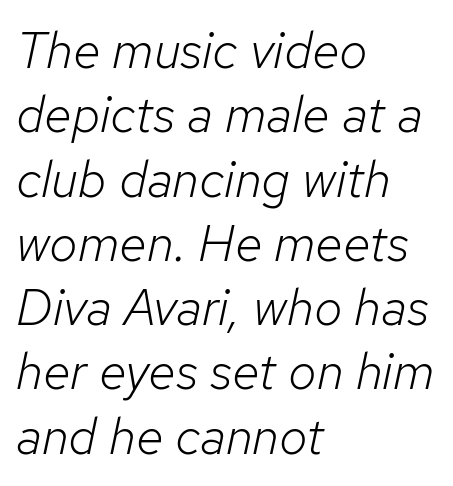
The passage is arranged the way most books set body copy — flush left. A normal amount of white space separates one row of letters from the next. Bare-footed words on every line. No heavy texture on the line: the type isn't bold. The letters are slanted; this is an italic face. The letterforms sit shoulder to shoulder at normal distance.
